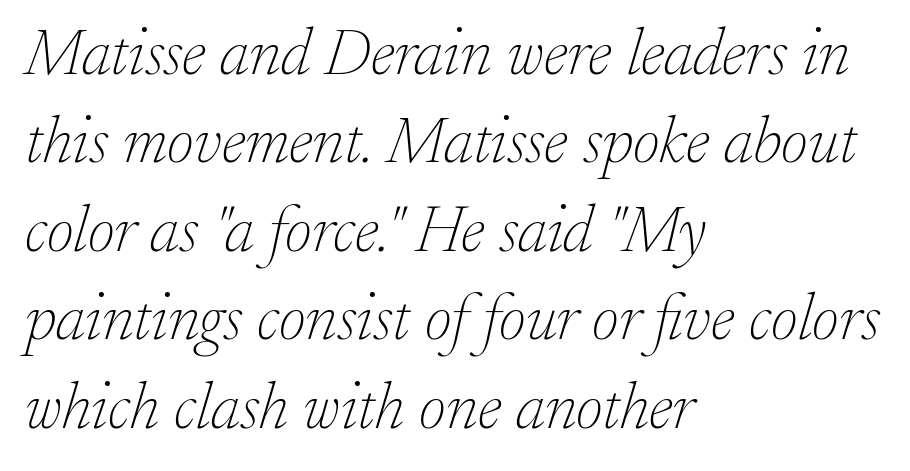
The image shows 66 px thin serif type, italic (leaning right); set left-aligned, normal line spacing (1.34x), normal letter spacing, not underlined; low stroke contrast and a small x-height.
